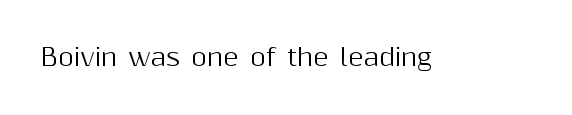
{"italic": "no", "underline": "no", "letter_spacing": "normal", "letter_spacing_em": 0.0, "glyph_px": 24}
